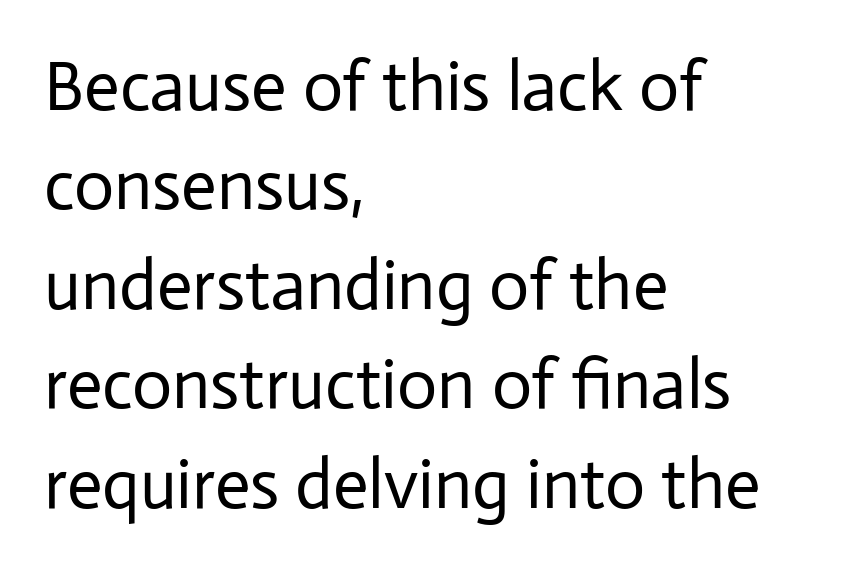
{"serif": "no", "italic": "no", "bold": "no", "weight": "regular", "width": "normal", "stroke_contrast": "low", "x_height": "medium", "monospaced": "no", "underline": "no", "align": "left", "line_spacing": "normal", "line_spacing_ratio": 1.42, "letter_spacing": "normal", "letter_spacing_em": 0.0, "glyph_px": 70}
